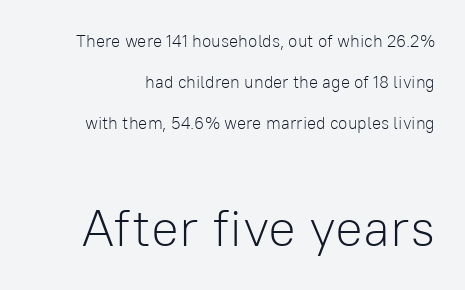
Q: Is the text bold? A: No.
Q: Is the text italic (slanted)? A: No, it is upright.
Q: Is the typeface a serif or a sans-serif typeface? A: Sans-serif.
Q: Is the text underlined? A: No.
Q: Is the spacing between letters normal or unusually wide? A: Normal.
Q: Is the spacing between lines tight, normal or loose? A: Loose.
Q: Which block of text is set in a larger size, the first (top) or the second (bottom)? A: The second (bottom) one.
Q: Width (condensed, normal, or wide)? A: Normal.
Q: Stroke contrast? A: Low.
Q: x-height? A: Medium.
Q: Monospaced? A: No.
